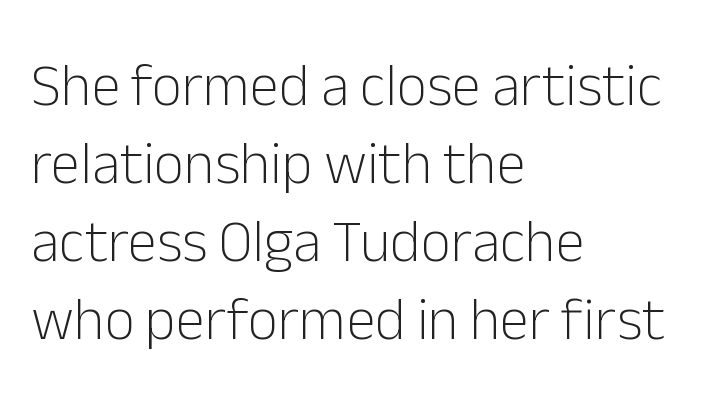
The characters are drawn with everyday or finer stroke widths. The letters sit at their default tracking, neither squeezed nor spread. Rendered with straight, roman letterforms. Decoration check: the copy has no underline.
